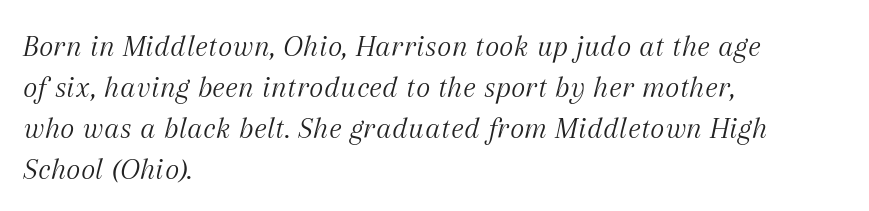
Q: Is the text bold? A: No.
Q: Is the text italic (slanted)? A: Yes, it leans right by about 12 degrees.
Q: Is the typeface a serif or a sans-serif typeface? A: Serif.
Q: Is the text underlined? A: No.
Q: How is the paragraph aligned? A: Left-aligned.
Q: Is the spacing between letters normal or unusually wide? A: Normal.
Q: Is the spacing between lines tight, normal or loose? A: Normal.
Q: Width (condensed, normal, or wide)? A: Normal.
Q: Stroke contrast? A: Medium.
Q: x-height? A: Medium.
Q: Monospaced? A: No.
